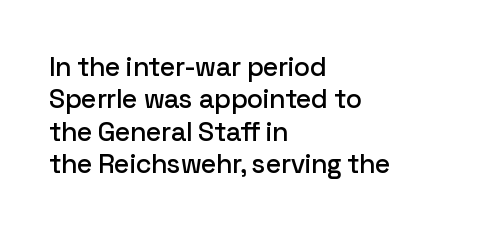
The image shows 27 px text type, upright; set left-aligned, line spacing 1.2x, normal letter spacing, not underlined.
